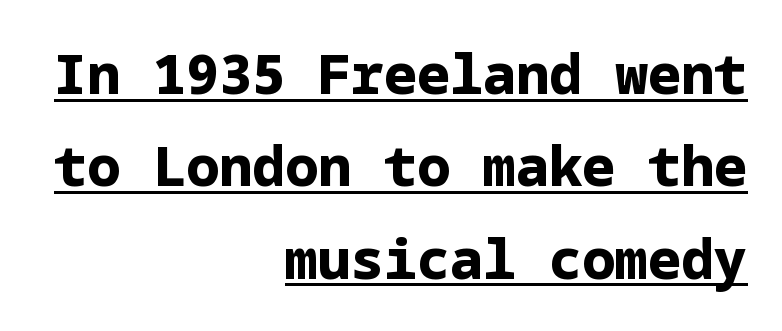
{"serif": "no", "italic": "no", "bold": "yes", "weight": "bold", "width": "normal", "stroke_contrast": "low", "x_height": "medium", "underline": "yes", "align": "right", "line_spacing": "normal", "line_spacing_ratio": 1.68, "letter_spacing": "normal", "letter_spacing_em": 0.0, "glyph_px": 55}
